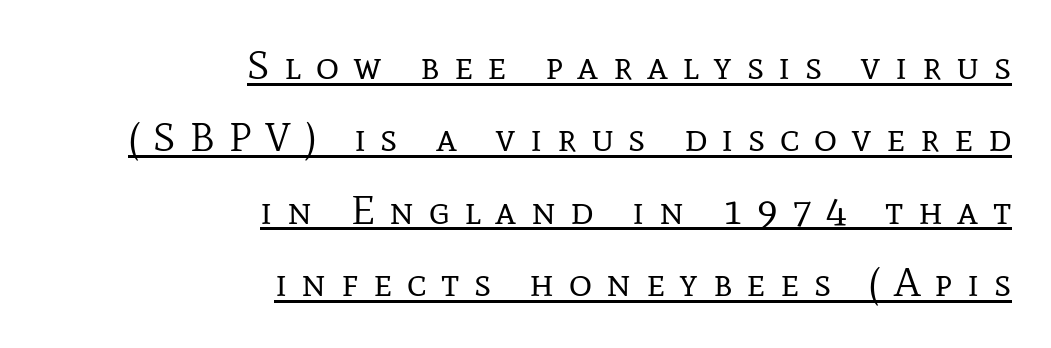
Q: Is the text bold? A: No.
Q: Is the text italic (slanted)? A: No, it is upright.
Q: Is the typeface a serif or a sans-serif typeface? A: Serif.
Q: Is the text underlined? A: Yes.
Q: How is the paragraph aligned? A: Right-aligned.
Q: Is the spacing between letters normal or unusually wide? A: Unusually wide.
Q: Width (condensed, normal, or wide)? A: Normal.
Q: Stroke contrast? A: Low.
Q: x-height? A: Medium.
Q: Monospaced? A: No.
